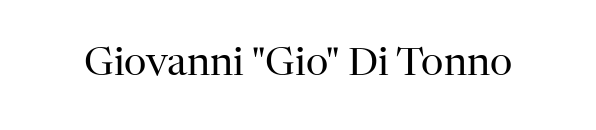
{"serif": "yes", "italic": "no", "bold": "no", "weight": "regular", "width": "normal", "stroke_contrast": "high", "x_height": "medium", "monospaced": "no", "underline": "no", "letter_spacing": "normal", "letter_spacing_em": 0.0, "glyph_px": 39}
